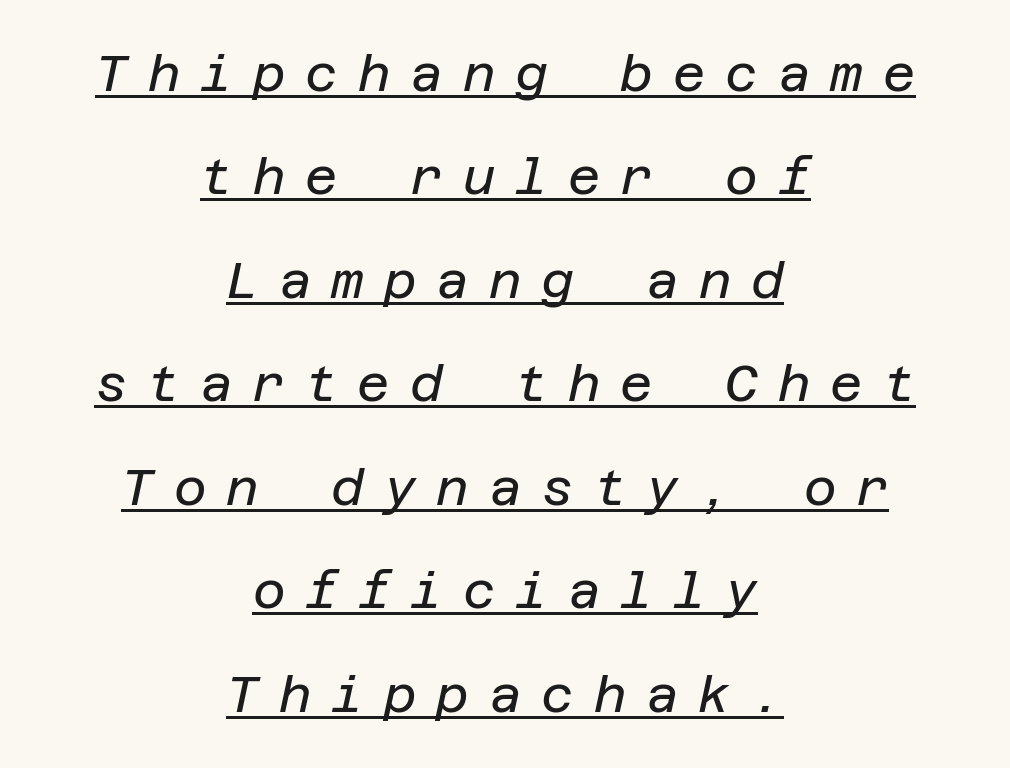
{"italic": "yes", "lean": "right", "slant_degrees": 12, "bold": "no", "weight": "regular", "width": "normal", "stroke_contrast": "low", "x_height": "large", "underline": "yes", "align": "center", "line_spacing": "loose", "line_spacing_ratio": 2.07, "letter_spacing": "wide", "letter_spacing_em": 0.4, "glyph_px": 50}
